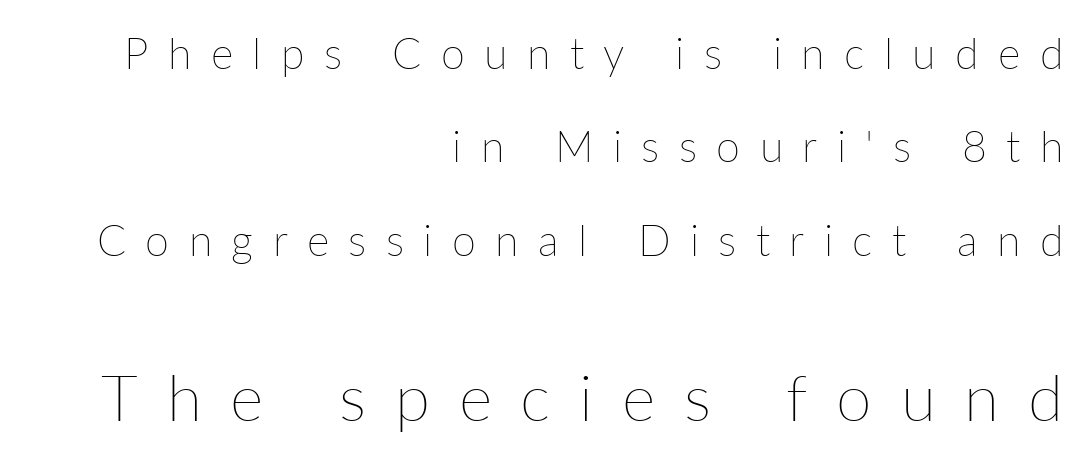
Horizontally, the lines are justified to the trailing edge only. Is the letter spacing exaggerated? Yes — the characters are pushed far apart. Reading down the column, the eye jumps a long way to each next line. Just letters on the line, the space beneath them empty.
